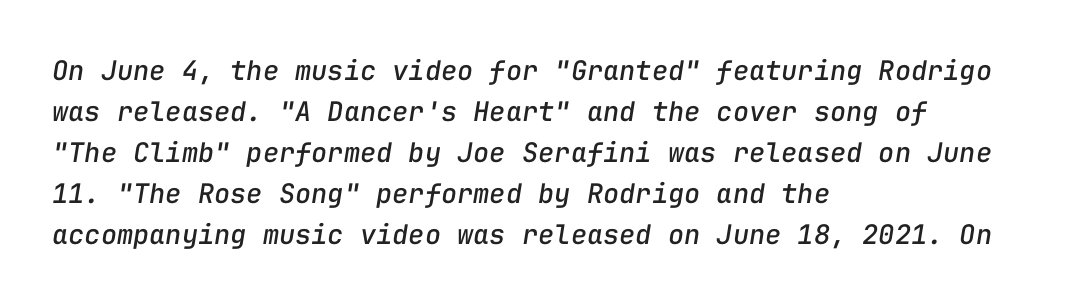
Standard letterfit; no display-style spreading of the glyphs. Line spacing here is normal. You can tell it's italic because the verticals aren't actually vertical. No word sits above an underline.
